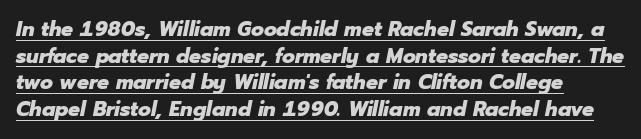
{"italic": "yes", "lean": "right", "slant_degrees": 12, "bold": "yes", "underline": "yes", "align": "left", "line_spacing": "normal", "line_spacing_ratio": 1.27, "letter_spacing": "normal", "letter_spacing_em": 0.0, "glyph_px": 21}
